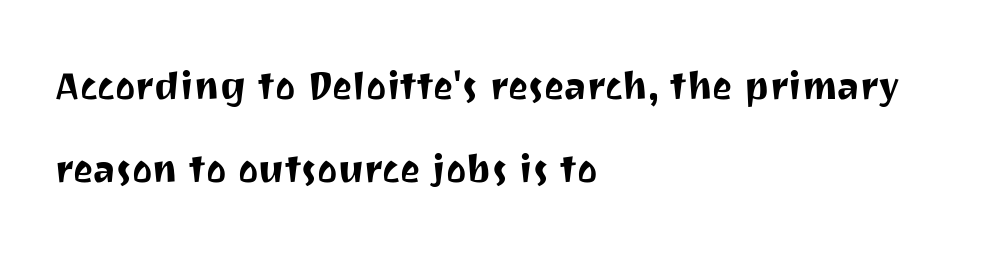
{"serif": "no", "italic": "no", "width": "normal", "stroke_contrast": "medium", "x_height": "medium", "monospaced": "no", "underline": "no", "align": "left", "line_spacing_ratio": 1.73, "letter_spacing": "normal", "letter_spacing_em": 0.0, "glyph_px": 48}
